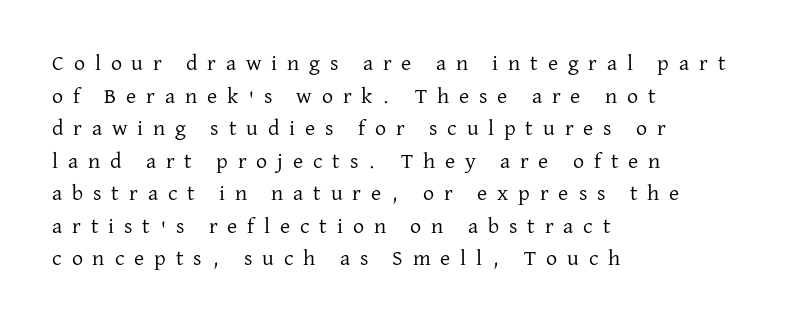
The image shows 22 px text type, upright; set left-aligned, normal line spacing (1.48x), unusually wide letter spacing (+0.45 em), not underlined.
